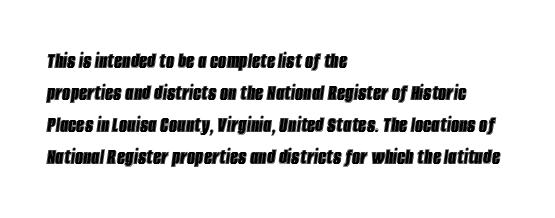
{"italic": "yes", "lean": "right", "slant_degrees": 8, "underline": "no", "align": "left", "line_spacing": "normal", "line_spacing_ratio": 1.39, "letter_spacing": "normal", "letter_spacing_em": 0.0, "glyph_px": 23}
